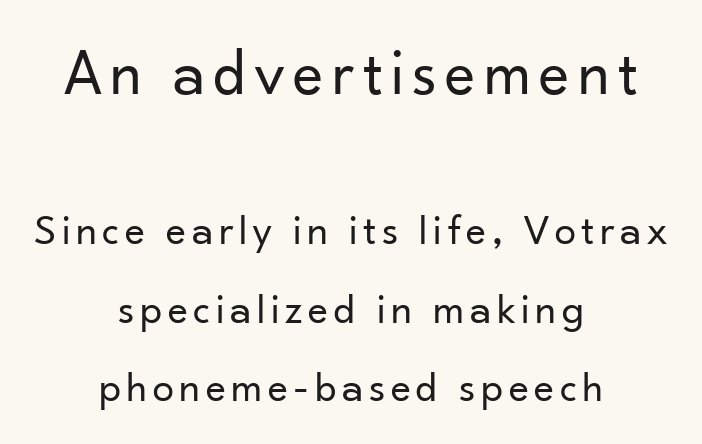
{"serif": "no", "italic": "no", "bold": "no", "weight": "regular", "width": "normal", "stroke_contrast": "low", "x_height": "small", "monospaced": "no", "underline": "no", "align": "center", "line_spacing_ratio": 1.83, "larger_block": "first", "size_ratio": 1.51, "glyph_px": 65}
